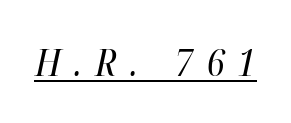
The image shows 38 px regular-weight, condensed type, italic (leaning right); set unusually wide letter spacing (+0.35 em), underlined; high stroke contrast and a medium x-height.
